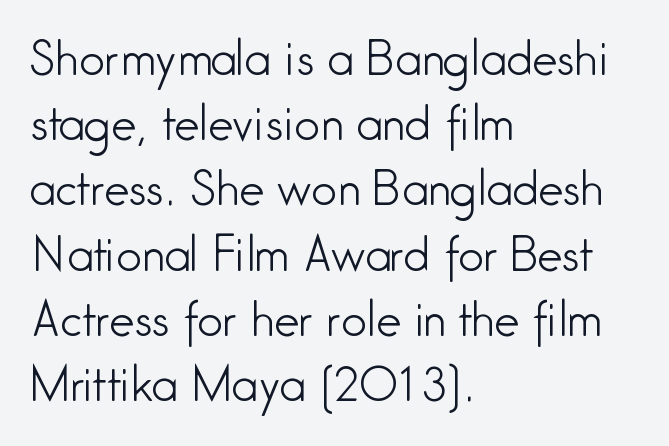
The lines in this sample share a left origin and differ only in where they stop. Quick note: not italic, upright. Is this a fixed-width face? No — the glyphs have proportional, varying widths. These lines are composed in type without serifs.
